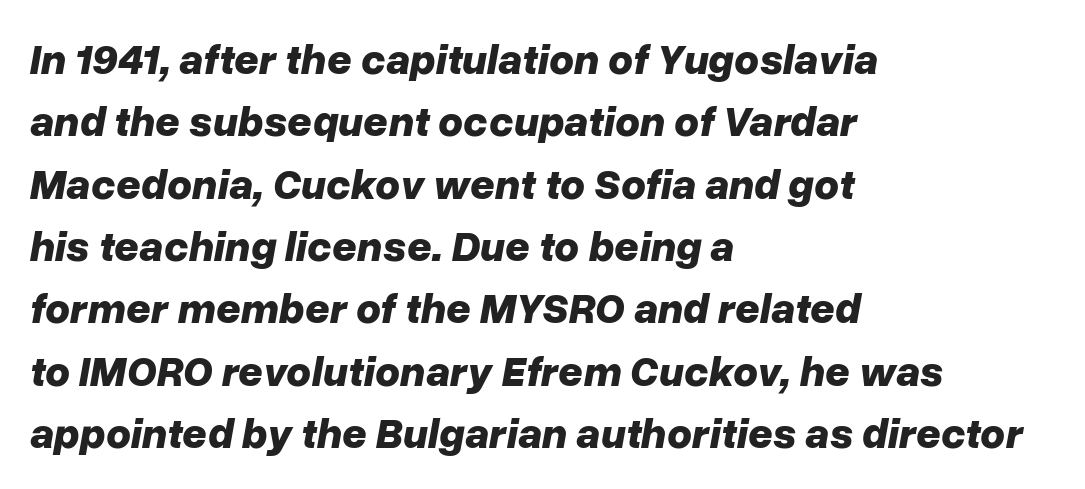
{"italic": "yes", "lean": "right", "slant_degrees": 10, "bold": "yes", "weight": "bold", "width": "normal", "stroke_contrast": "low", "x_height": "medium", "monospaced": "no", "underline": "no", "align": "left", "line_spacing": "normal", "line_spacing_ratio": 1.45, "letter_spacing": "normal", "letter_spacing_em": 0.0, "glyph_px": 43}
